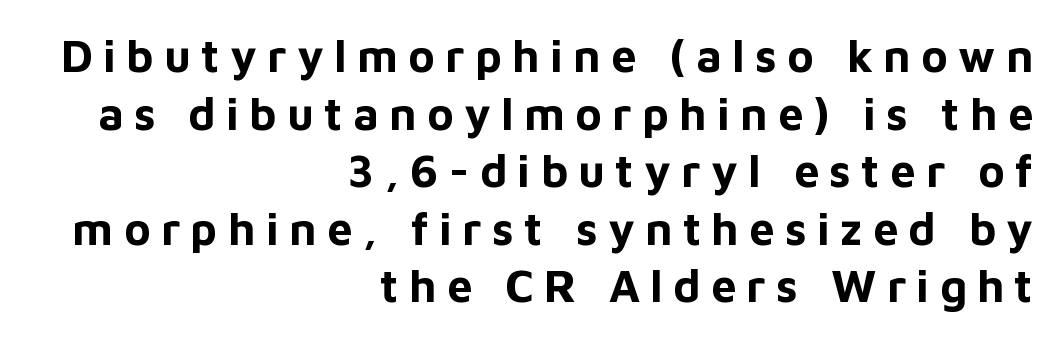
The image shows 45 px bold sans-serif type, upright; set right-aligned, normal line spacing (1.28x), unusually wide letter spacing (+0.23 em), not underlined; low stroke contrast and a medium x-height.
